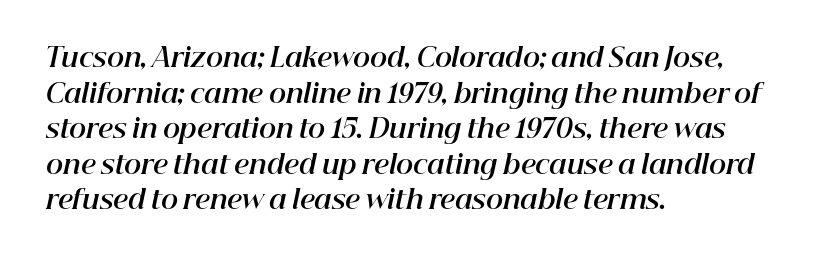
Q: Is the text bold? A: Yes.
Q: Is the text italic (slanted)? A: Yes, it leans right by about 12 degrees.
Q: Is the text underlined? A: No.
Q: How is the paragraph aligned? A: Left-aligned.
Q: Is the spacing between letters normal or unusually wide? A: Normal.
Q: Is the spacing between lines tight, normal or loose? A: Normal.
